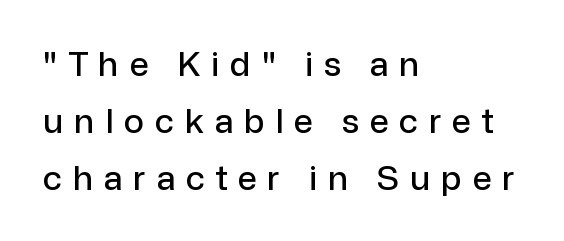
{"serif": "no", "italic": "no", "width": "normal", "stroke_contrast": "low", "x_height": "medium", "monospaced": "no", "underline": "no", "align": "left", "line_spacing": "normal", "line_spacing_ratio": 1.67, "letter_spacing": "wide", "letter_spacing_em": 0.31, "glyph_px": 34}
